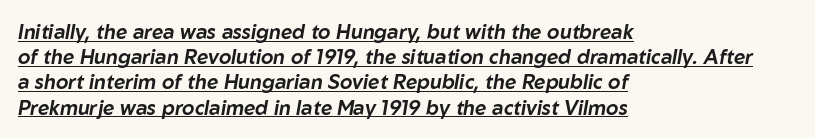
Q: Is the text italic (slanted)? A: Yes, it leans right by about 10 degrees.
Q: Is the text underlined? A: Yes.
Q: How is the paragraph aligned? A: Left-aligned.
Q: Is the spacing between letters normal or unusually wide? A: Normal.
Q: Is the spacing between lines tight, normal or loose? A: Normal.
